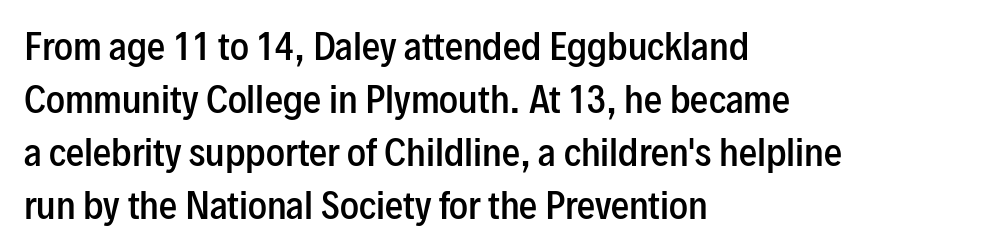
Q: Is the text bold? A: Semi-bold.
Q: Is the text italic (slanted)? A: No, it is upright.
Q: Is the typeface a serif or a sans-serif typeface? A: Sans-serif.
Q: Is the text underlined? A: No.
Q: How is the paragraph aligned? A: Left-aligned.
Q: Is the spacing between letters normal or unusually wide? A: Normal.
Q: Is the spacing between lines tight, normal or loose? A: Normal.
Q: Width (condensed, normal, or wide)? A: Condensed.
Q: Stroke contrast? A: Low.
Q: x-height? A: Medium.
Q: Monospaced? A: No.
